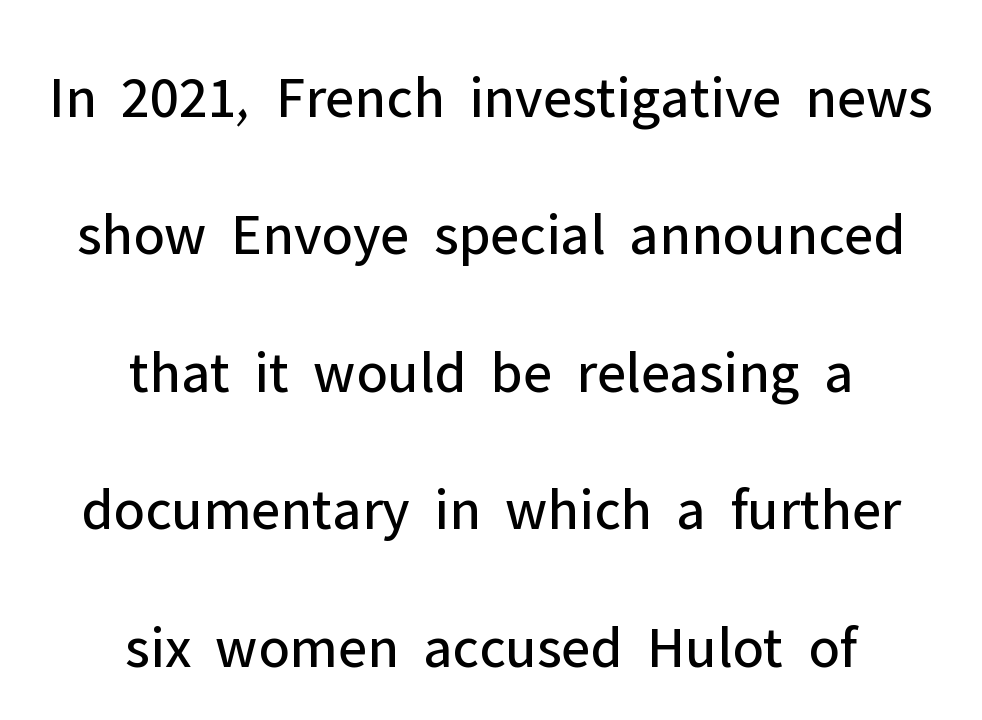
This rendering uses center alignment, leaving both contours irregular but symmetric. Character widths vary here, with narrow letters taking less room than wide ones. Stroke terminals: plain, sans-serif. Counters stay open thanks to moderate or lighter strokes. Leading is clearly above the norm, producing a sparse column.
